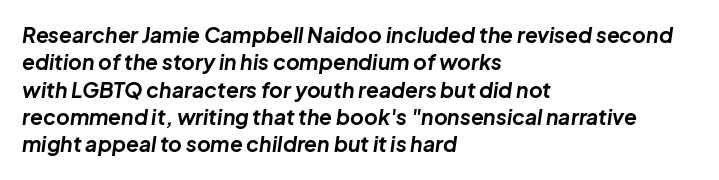
The image shows 21 px bold type, italic (leaning right); set left-aligned, normal line spacing (1.3x), normal letter spacing, not underlined.
